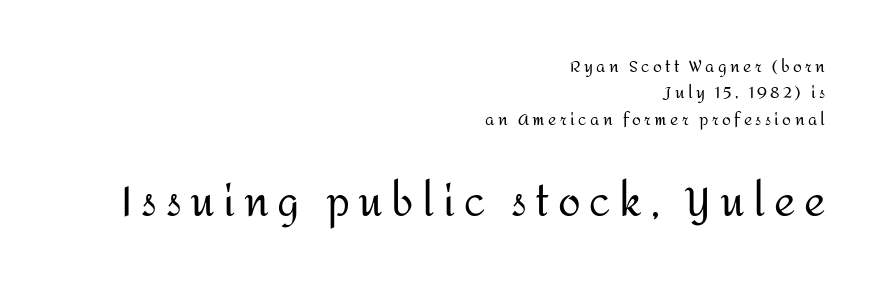
Q: Is the text bold? A: No.
Q: Is the text italic (slanted)? A: No, it is upright.
Q: Is the typeface a serif or a sans-serif typeface? A: Sans-serif.
Q: Is the text underlined? A: No.
Q: How is the paragraph aligned? A: Right-aligned.
Q: Is the spacing between letters normal or unusually wide? A: Unusually wide.
Q: Is the spacing between lines tight, normal or loose? A: Normal.
Q: Which block of text is set in a larger size, the first (top) or the second (bottom)? A: The second (bottom) one.
Q: Width (condensed, normal, or wide)? A: Normal.
Q: Stroke contrast? A: Medium.
Q: x-height? A: Medium.
Q: Monospaced? A: No.
